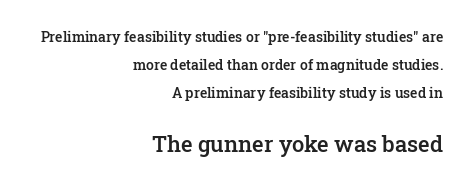
Q: Is the text bold? A: Semi-bold.
Q: Is the text italic (slanted)? A: No, it is upright.
Q: Is the text underlined? A: No.
Q: How is the paragraph aligned? A: Right-aligned.
Q: Is the spacing between letters normal or unusually wide? A: Normal.
Q: Is the spacing between lines tight, normal or loose? A: Loose.
Q: Which block of text is set in a larger size, the first (top) or the second (bottom)? A: The second (bottom) one.
